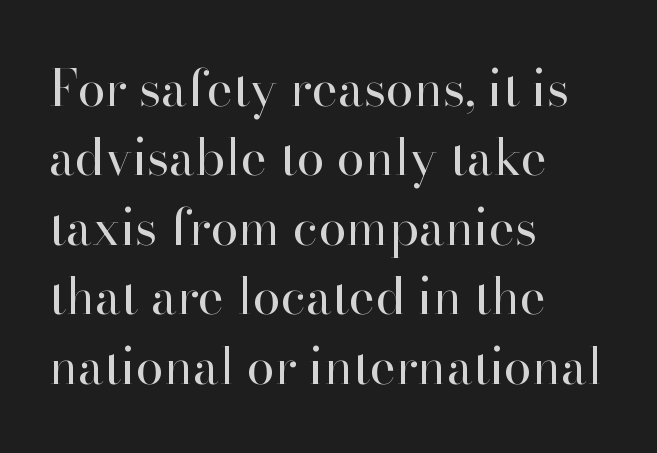
{"serif": "yes", "italic": "no", "bold": "no", "weight": "regular", "width": "normal", "stroke_contrast": "high", "x_height": "small", "monospaced": "no", "underline": "no", "align": "left", "line_spacing": "normal", "line_spacing_ratio": 1.39, "letter_spacing": "normal", "letter_spacing_em": 0.0, "glyph_px": 50}
